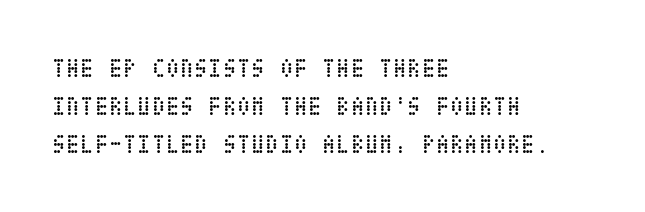
{"italic": "no", "bold": "no", "underline": "no", "align": "left", "line_spacing": "normal", "line_spacing_ratio": 1.47, "letter_spacing": "normal", "letter_spacing_em": 0.0, "glyph_px": 26}
